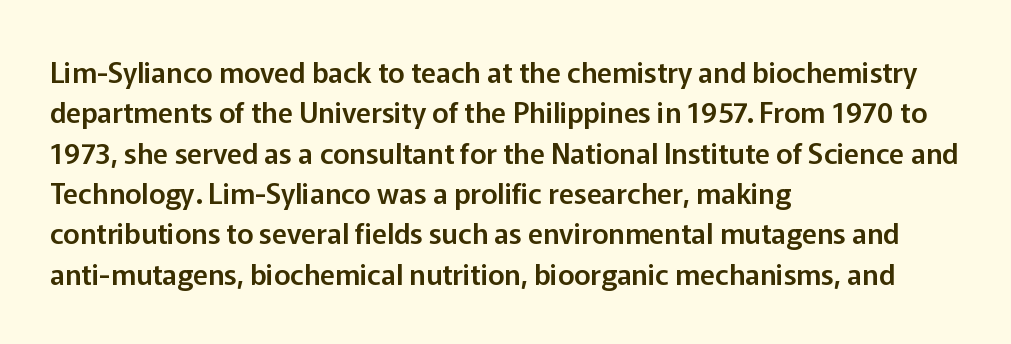
The image shows 28 px sans-serif type, upright; set left-aligned, normal line spacing (1.44x), normal letter spacing, not underlined; low stroke contrast and a medium x-height.
